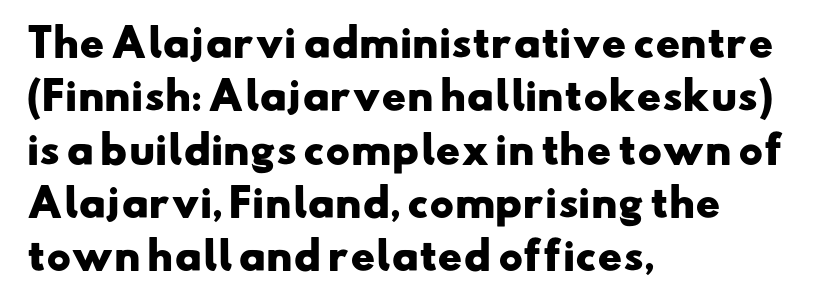
The glyphs in this specimen are sans serif. Nobody touched the tracking dial on this one. Stroke thickness is high; the sample reads as a true bold. Each letter keeps its own natural width here, so spacing adapts to shape. Line spacing here is normal.
